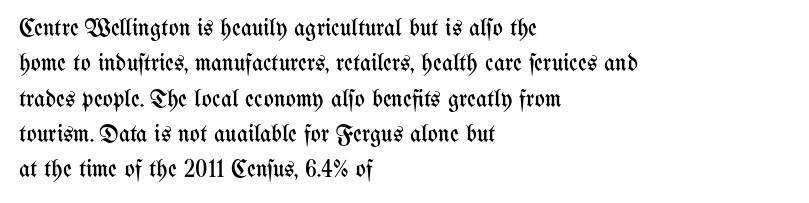
Tracking value appears to be zero — textbook default spacing. Posture: straight, roman, zero tilt. Leftover space on each line is placed entirely after the last word. This is not heavy type; no bold has been used.
